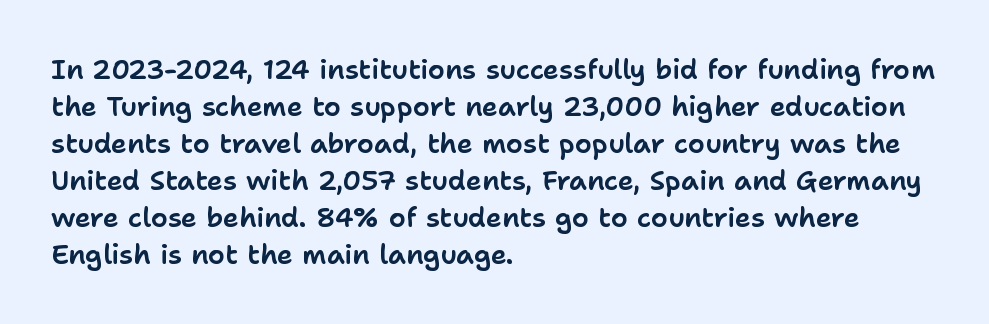
Q: Is the text italic (slanted)? A: No, it is upright.
Q: Is the text underlined? A: No.
Q: How is the paragraph aligned? A: Left-aligned.
Q: Is the spacing between letters normal or unusually wide? A: Normal.
Q: Is the spacing between lines tight, normal or loose? A: Normal.
